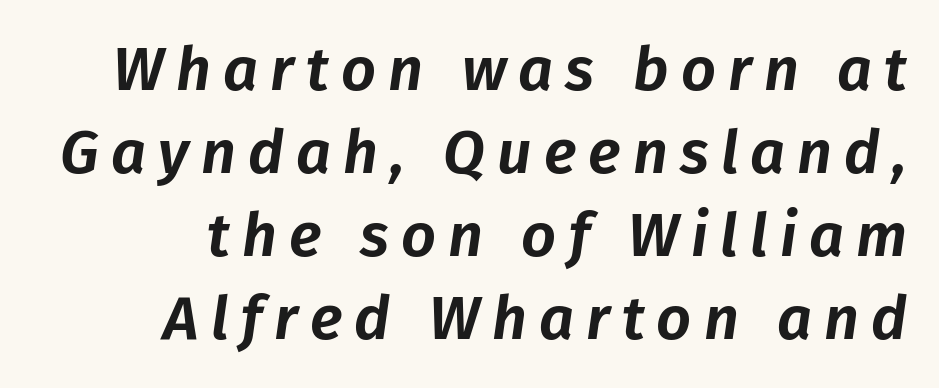
The image shows 61 px text type, italic (leaning right); set right-aligned, normal line spacing (1.36x), unusually wide letter spacing (+0.2 em), not underlined; low stroke contrast and a medium x-height.
